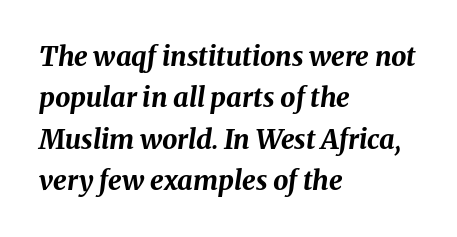
The image shows 27 px bold type, italic (leaning right); set left-aligned, normal line spacing (1.53x), normal letter spacing, not underlined.
